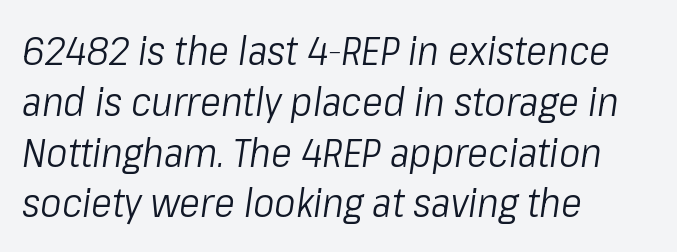
Q: Is the text bold? A: No.
Q: Is the text italic (slanted)? A: Yes, it leans right by about 8 degrees.
Q: Is the text underlined? A: No.
Q: How is the paragraph aligned? A: Left-aligned.
Q: Is the spacing between letters normal or unusually wide? A: Normal.
Q: Is the spacing between lines tight, normal or loose? A: Normal.
Q: Width (condensed, normal, or wide)? A: Condensed.
Q: Stroke contrast? A: Low.
Q: x-height? A: Medium.
Q: Monospaced? A: No.
